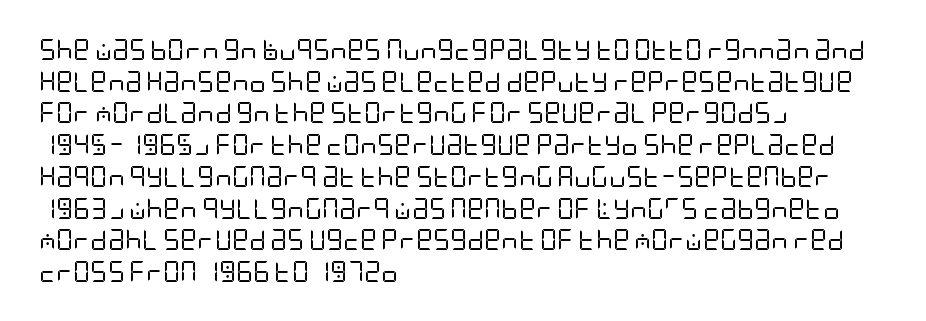
Style check: upright. Leftover space on each line is placed entirely after the last word. The rows are spaced the way most documents space them. The font is comparable to plain body text, perhaps lighter. Honestly, there is no underline to notice here at all. Nobody touched the tracking dial on this one.
